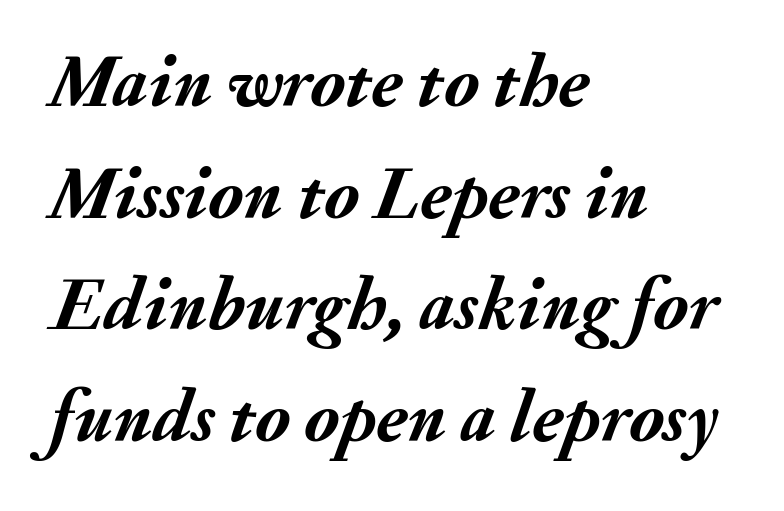
Q: Is the text bold? A: Yes.
Q: Is the text italic (slanted)? A: Yes, it leans right by about 20 degrees.
Q: Is the text underlined? A: No.
Q: How is the paragraph aligned? A: Left-aligned.
Q: Is the spacing between letters normal or unusually wide? A: Normal.
Q: Is the spacing between lines tight, normal or loose? A: Normal.
Q: Width (condensed, normal, or wide)? A: Normal.
Q: Stroke contrast? A: Medium.
Q: x-height? A: Small.
Q: Monospaced? A: No.
